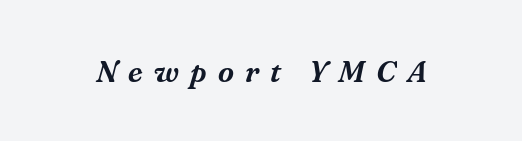
Q: Is the text italic (slanted)? A: Yes, it leans right by about 16 degrees.
Q: Is the typeface a serif or a sans-serif typeface? A: Serif.
Q: Is the text underlined? A: No.
Q: Is the spacing between letters normal or unusually wide? A: Unusually wide.
Q: Width (condensed, normal, or wide)? A: Normal.
Q: Stroke contrast? A: Medium.
Q: x-height? A: Medium.
Q: Monospaced? A: No.
